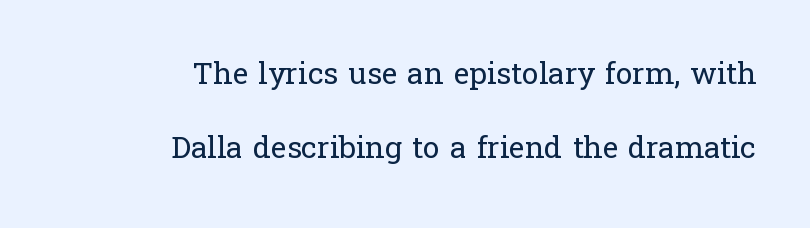
The image shows 30 px regular-weight serif type, upright; set right-aligned, loose line spacing (2.48x), normal letter spacing, not underlined; low stroke contrast and a medium x-height.
